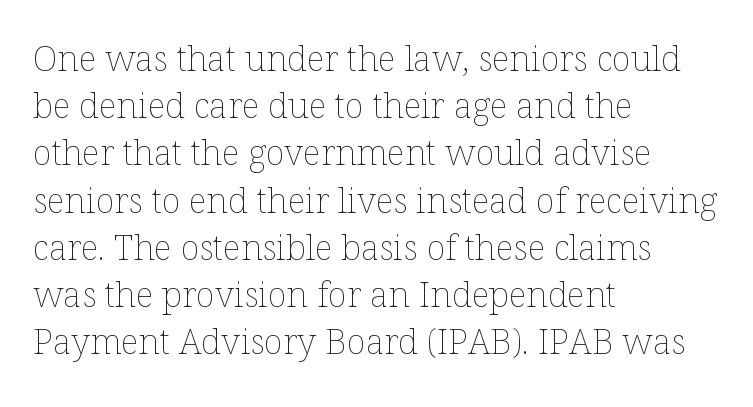
Q: Is the text bold? A: No.
Q: Is the text italic (slanted)? A: No, it is upright.
Q: Is the text underlined? A: No.
Q: How is the paragraph aligned? A: Left-aligned.
Q: Is the spacing between letters normal or unusually wide? A: Normal.
Q: Is the spacing between lines tight, normal or loose? A: Normal.
Q: Width (condensed, normal, or wide)? A: Normal.
Q: Stroke contrast? A: Low.
Q: x-height? A: Medium.
Q: Monospaced? A: No.
